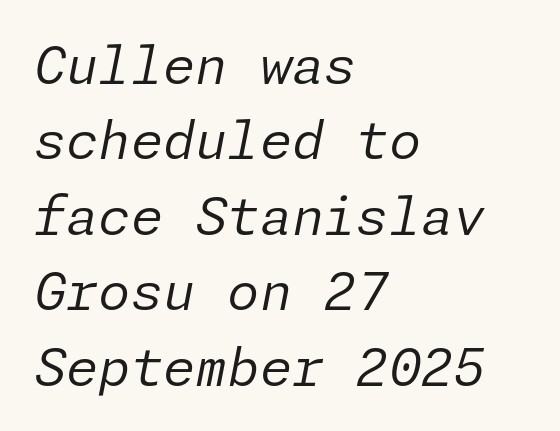
The image shows 52 px regular-weight type, italic (leaning right); set left-aligned, normal line spacing (1.45x), normal letter spacing, not underlined; low stroke contrast and a medium x-height.
